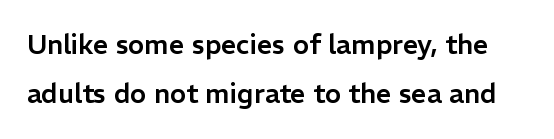
Q: Is the text italic (slanted)? A: No, it is upright.
Q: Is the text underlined? A: No.
Q: Is the spacing between letters normal or unusually wide? A: Normal.
